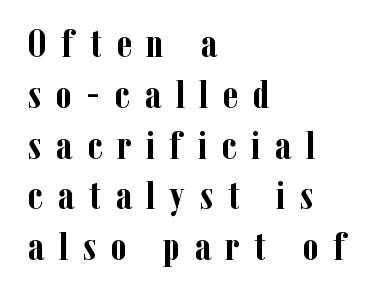
The image shows 40 px semibold, condensed serif type, upright; set left-aligned, normal line spacing (1.27x), unusually wide letter spacing (+0.36 em), not underlined; low stroke contrast and a medium x-height.
